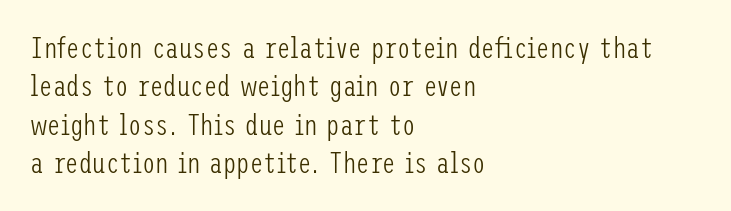
Q: Is the text bold? A: No.
Q: Is the text italic (slanted)? A: No, it is upright.
Q: Is the typeface a serif or a sans-serif typeface? A: Sans-serif.
Q: Is the text underlined? A: No.
Q: How is the paragraph aligned? A: Left-aligned.
Q: Is the spacing between letters normal or unusually wide? A: Normal.
Q: Is the spacing between lines tight, normal or loose? A: Normal.
Q: Width (condensed, normal, or wide)? A: Condensed.
Q: Stroke contrast? A: Low.
Q: x-height? A: Medium.
